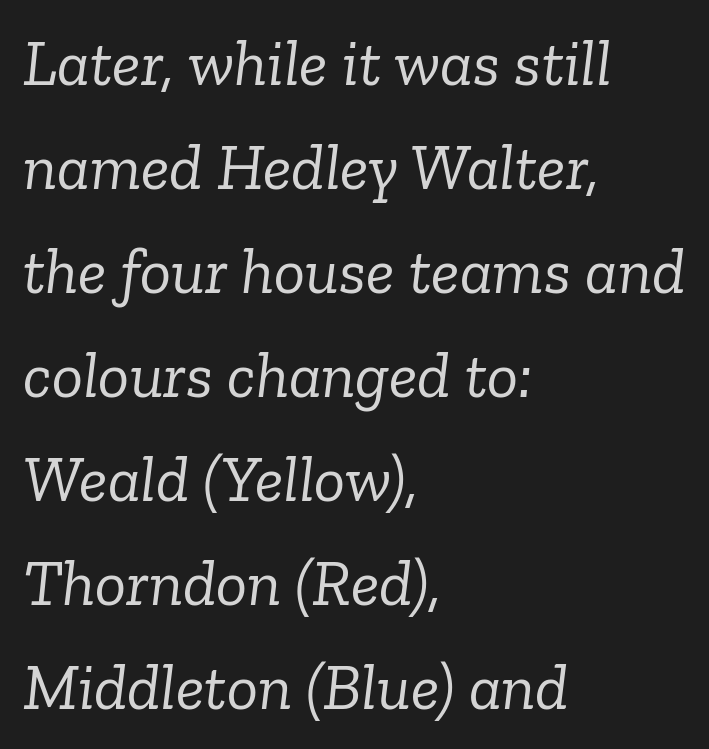
The image shows 65 px light serif type, italic (leaning right); set left-aligned, normal line spacing (1.6x), normal letter spacing, not underlined; low stroke contrast and a medium x-height.
